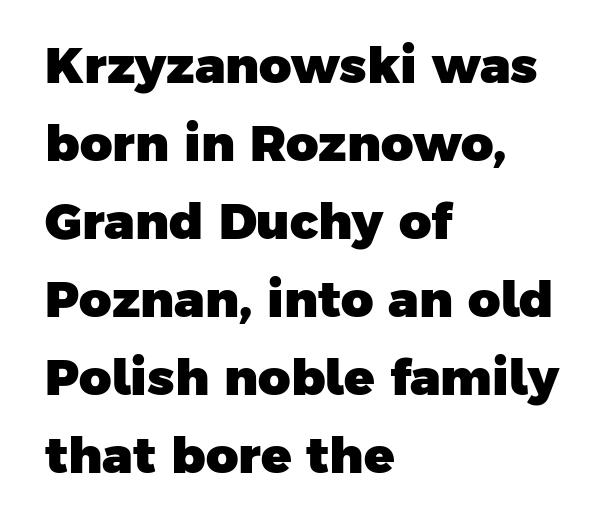
The image shows 50 px heavy sans-serif type; set left-aligned, normal line spacing (1.56x), normal letter spacing, not underlined; low stroke contrast and a medium x-height.
